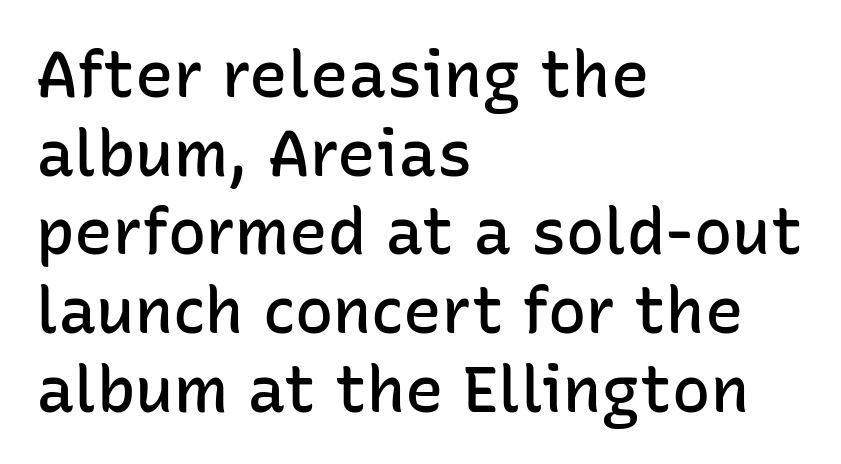
Q: Is the text bold? A: Semi-bold.
Q: Is the text italic (slanted)? A: No, it is upright.
Q: Is the typeface a serif or a sans-serif typeface? A: Sans-serif.
Q: Is the text underlined? A: No.
Q: How is the paragraph aligned? A: Left-aligned.
Q: Is the spacing between letters normal or unusually wide? A: Normal.
Q: Width (condensed, normal, or wide)? A: Normal.
Q: Stroke contrast? A: Low.
Q: x-height? A: Medium.
Q: Monospaced? A: No.
